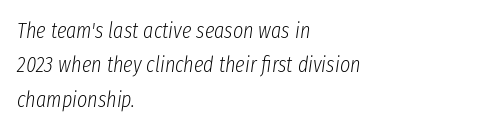
The image shows 22 px text type, italic (leaning right); set left-aligned, normal line spacing (1.56x), normal letter spacing, not underlined.
